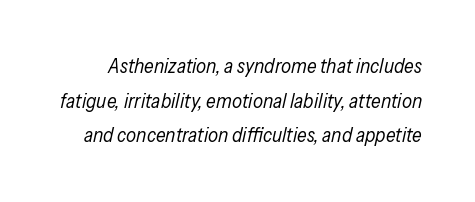
Q: Is the text bold? A: No.
Q: Is the text italic (slanted)? A: Yes, it leans right by about 13 degrees.
Q: Is the text underlined? A: No.
Q: Is the spacing between letters normal or unusually wide? A: Normal.
